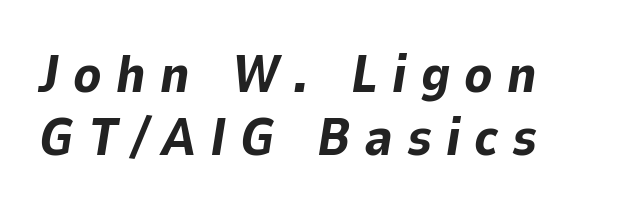
A typesetter would call this heavily tracked-out type. Casual observation: everything's shoved over to the left. Emphasis-style slanted type is in use. Character widths vary here, with narrow letters taking less room than wide ones. The area under the type is left untouched. Does the weight exceed regular? Yes, all the way to bold.
